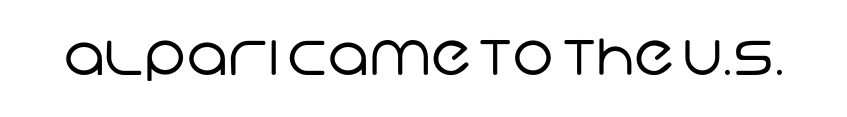
The image shows 56 px regular-weight sans-serif type; set normal letter spacing, not underlined; low stroke contrast and a large x-height.
